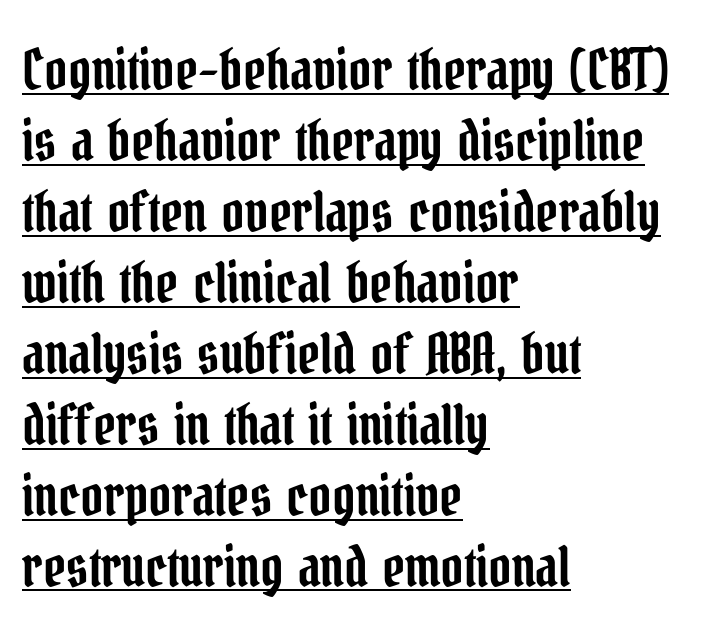
Q: Is the text italic (slanted)? A: No, it is upright.
Q: Is the typeface a serif or a sans-serif typeface? A: Serif.
Q: Is the text underlined? A: Yes.
Q: How is the paragraph aligned? A: Left-aligned.
Q: Is the spacing between letters normal or unusually wide? A: Normal.
Q: Is the spacing between lines tight, normal or loose? A: Normal.
Q: Width (condensed, normal, or wide)? A: Condensed.
Q: Stroke contrast? A: Low.
Q: x-height? A: Medium.
Q: Monospaced? A: No.
